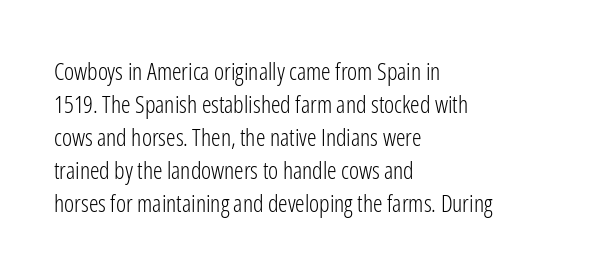
These lines stack with their left ends in a neat column. Letters rest on an invisible, unmarked baseline. The lines sit at an ordinary, default distance from one another. The type sits square on the baseline with zero lean. No letter is thick-stroked: the sample isn't bold. Default kerning and tracking; the words read as compact shapes.
